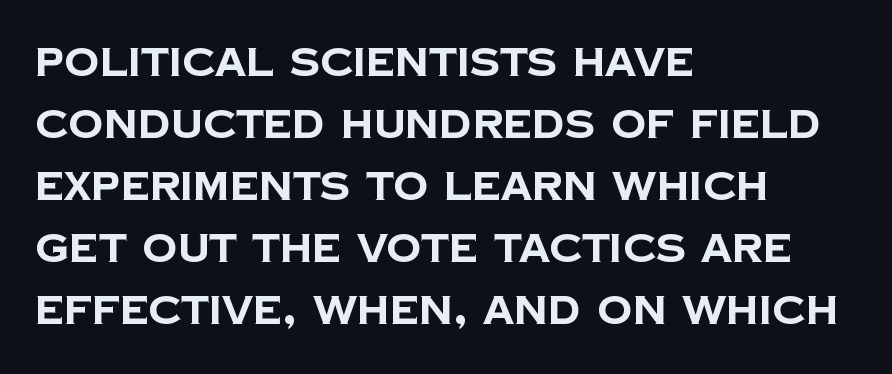
Q: Is the text bold? A: Yes.
Q: Is the typeface a serif or a sans-serif typeface? A: Sans-serif.
Q: Is the text underlined? A: No.
Q: How is the paragraph aligned? A: Left-aligned.
Q: Is the spacing between letters normal or unusually wide? A: Normal.
Q: Is the spacing between lines tight, normal or loose? A: Normal.
Q: Width (condensed, normal, or wide)? A: Normal.
Q: Stroke contrast? A: Low.
Q: x-height? A: Large.
Q: Monospaced? A: No.
